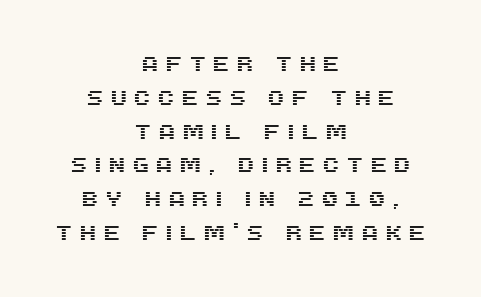
The image shows 20 px text type, upright; set centered, normal line spacing (1.69x), unusually wide letter spacing (+0.31 em), not underlined.
